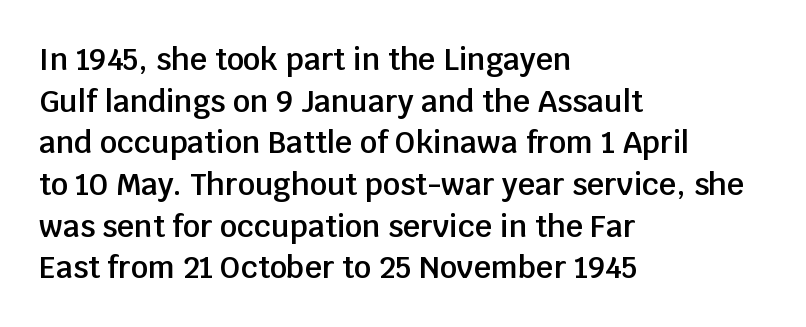
Q: Is the text bold? A: Semi-bold.
Q: Is the text italic (slanted)? A: No, it is upright.
Q: Is the typeface a serif or a sans-serif typeface? A: Sans-serif.
Q: Is the text underlined? A: No.
Q: How is the paragraph aligned? A: Left-aligned.
Q: Is the spacing between letters normal or unusually wide? A: Normal.
Q: Is the spacing between lines tight, normal or loose? A: Normal.
Q: Width (condensed, normal, or wide)? A: Normal.
Q: Stroke contrast? A: Low.
Q: x-height? A: Large.
Q: Monospaced? A: No.
